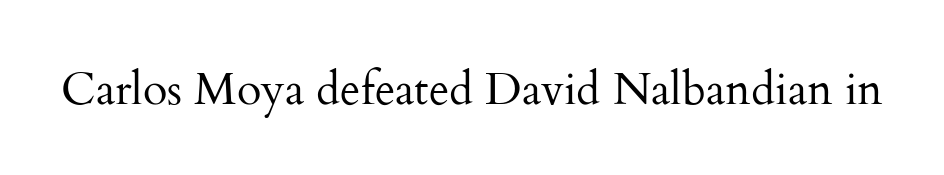
Q: Is the text bold? A: No.
Q: Is the text italic (slanted)? A: No, it is upright.
Q: Is the typeface a serif or a sans-serif typeface? A: Serif.
Q: Is the text underlined? A: No.
Q: Is the spacing between letters normal or unusually wide? A: Normal.
Q: Width (condensed, normal, or wide)? A: Normal.
Q: Stroke contrast? A: Medium.
Q: x-height? A: Small.
Q: Monospaced? A: No.
